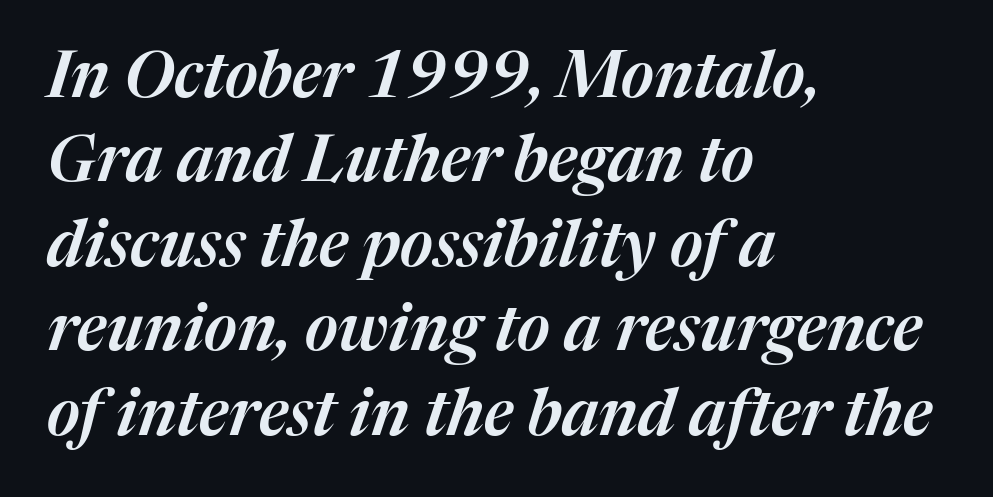
The image shows 64 px text type, italic (leaning right); set left-aligned, normal line spacing (1.32x), normal letter spacing, not underlined; medium stroke contrast and a medium x-height.
